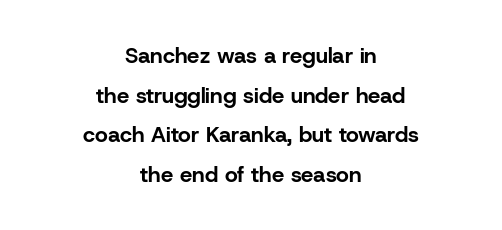
{"italic": "no", "bold": "yes", "underline": "no", "align": "center", "line_spacing_ratio": 1.8, "letter_spacing": "normal", "letter_spacing_em": 0.0, "glyph_px": 22}
